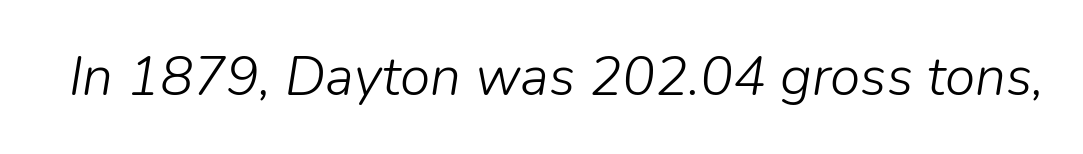
The image shows 55 px light type, italic (leaning right); set normal letter spacing, not underlined; low stroke contrast and a medium x-height.
